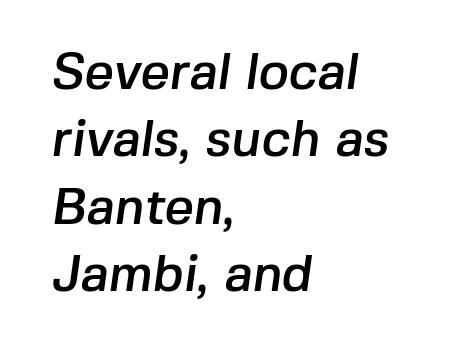
Q: Is the typeface a serif or a sans-serif typeface? A: Sans-serif.
Q: Is the text underlined? A: No.
Q: How is the paragraph aligned? A: Left-aligned.
Q: Is the spacing between letters normal or unusually wide? A: Normal.
Q: Is the spacing between lines tight, normal or loose? A: Normal.
Q: Width (condensed, normal, or wide)? A: Normal.
Q: Stroke contrast? A: Low.
Q: x-height? A: Medium.
Q: Monospaced? A: No.
